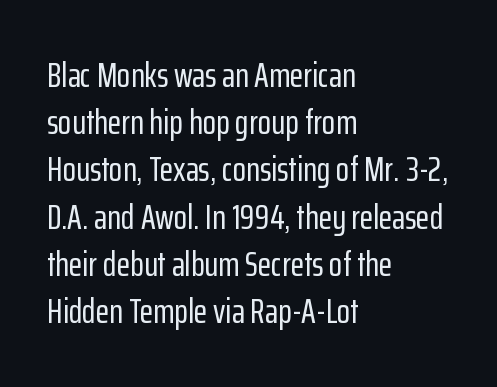
The image shows 35 px condensed sans-serif type, upright; set left-aligned, normal line spacing (1.35x), normal letter spacing, not underlined; low stroke contrast and a medium x-height.
